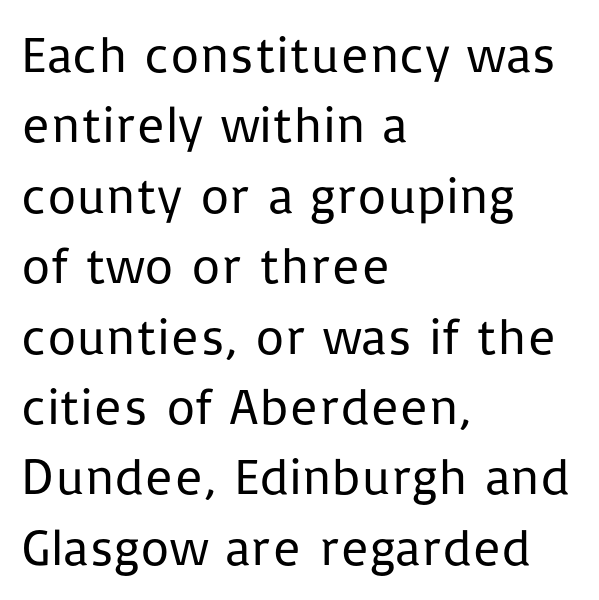
The image shows 51 px regular-weight sans-serif type, upright; set left-aligned, normal line spacing (1.38x), normal letter spacing, not underlined; low stroke contrast and a medium x-height.
